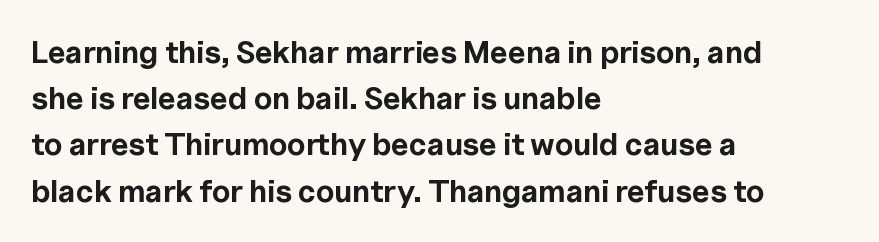
{"serif": "no", "italic": "no", "bold": "yes", "weight": "bold", "width": "normal", "x_height": "medium", "monospaced": "no", "underline": "no", "align": "left", "line_spacing": "normal", "line_spacing_ratio": 1.49, "letter_spacing": "normal", "letter_spacing_em": 0.0, "glyph_px": 31}
